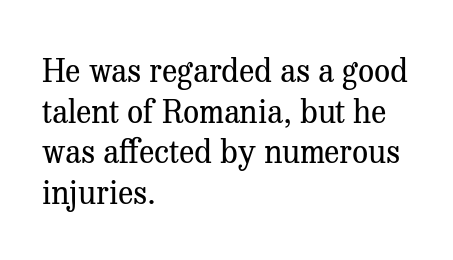
The image shows 32 px regular-weight serif type, upright; set left-aligned, normal line spacing (1.27x), normal letter spacing, not underlined; medium stroke contrast and a medium x-height.
